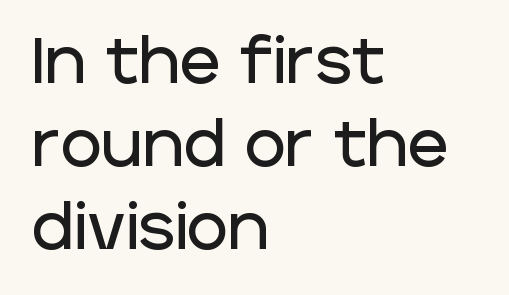
{"serif": "no", "italic": "no", "width": "normal", "stroke_contrast": "low", "x_height": "large", "monospaced": "no", "underline": "no", "align": "left", "line_spacing": "normal", "line_spacing_ratio": 1.32, "letter_spacing": "normal", "letter_spacing_em": 0.0, "glyph_px": 63}
